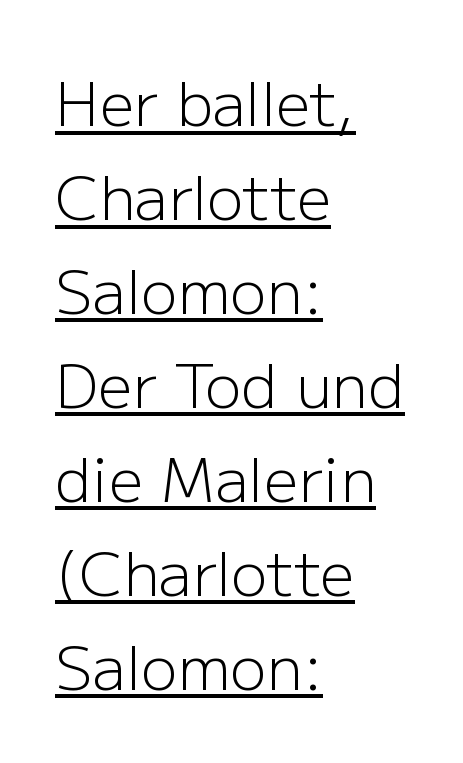
{"serif": "no", "italic": "no", "bold": "no", "weight": "light", "width": "normal", "stroke_contrast": "low", "x_height": "medium", "monospaced": "no", "underline": "yes", "align": "left", "line_spacing": "normal", "line_spacing_ratio": 1.54, "letter_spacing": "normal", "letter_spacing_em": 0.0, "glyph_px": 61}
